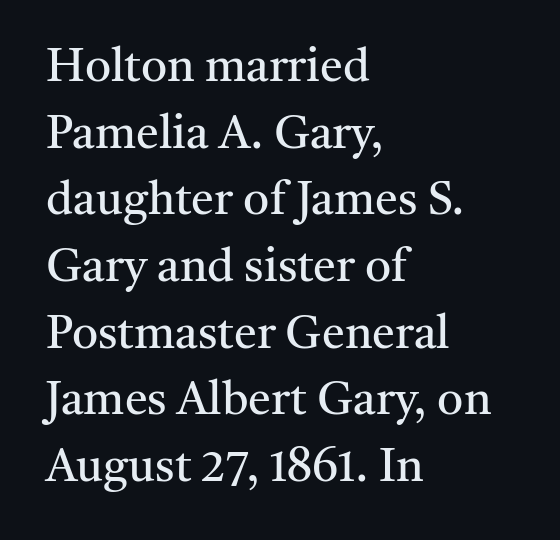
{"serif": "yes", "italic": "no", "bold": "no", "weight": "regular", "width": "normal", "stroke_contrast": "medium", "x_height": "medium", "monospaced": "no", "underline": "no", "align": "left", "line_spacing": "normal", "line_spacing_ratio": 1.45, "letter_spacing": "normal", "letter_spacing_em": 0.0, "glyph_px": 46}
